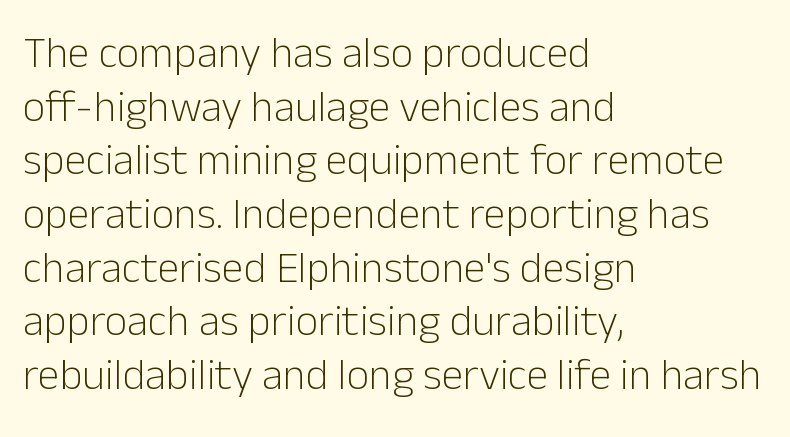
Q: Is the text bold? A: No.
Q: Is the text italic (slanted)? A: No, it is upright.
Q: Is the typeface a serif or a sans-serif typeface? A: Sans-serif.
Q: Is the text underlined? A: No.
Q: How is the paragraph aligned? A: Left-aligned.
Q: Is the spacing between letters normal or unusually wide? A: Normal.
Q: Width (condensed, normal, or wide)? A: Normal.
Q: Stroke contrast? A: Low.
Q: x-height? A: Medium.
Q: Monospaced? A: No.
